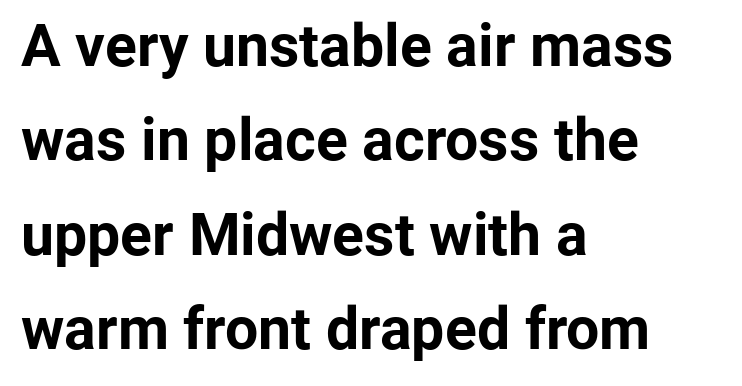
The image shows 59 px bold sans-serif type, upright; set left-aligned, normal line spacing (1.6x), normal letter spacing, not underlined; low stroke contrast and a medium x-height.
